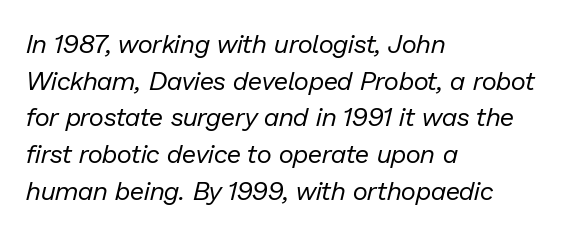
Q: Is the text bold? A: No.
Q: Is the text italic (slanted)? A: Yes, it leans right by about 13 degrees.
Q: Is the text underlined? A: No.
Q: How is the paragraph aligned? A: Left-aligned.
Q: Is the spacing between letters normal or unusually wide? A: Normal.
Q: Is the spacing between lines tight, normal or loose? A: Normal.
